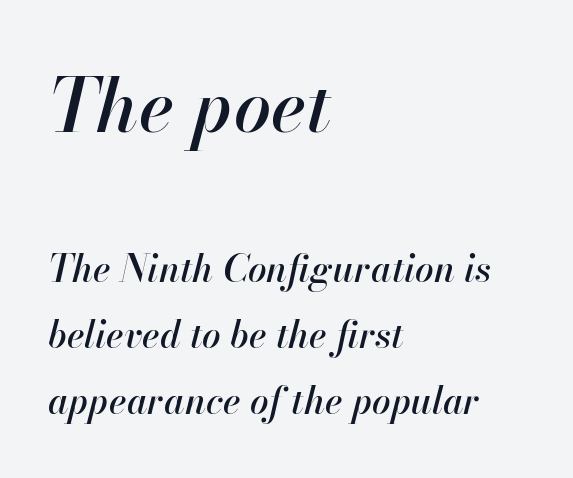
The image shows 74 px text type, italic (leaning right); set left-aligned, line spacing 1.79x, normal letter spacing, not underlined; the first (top) block is 2.0x larger; high stroke contrast and a small x-height.
